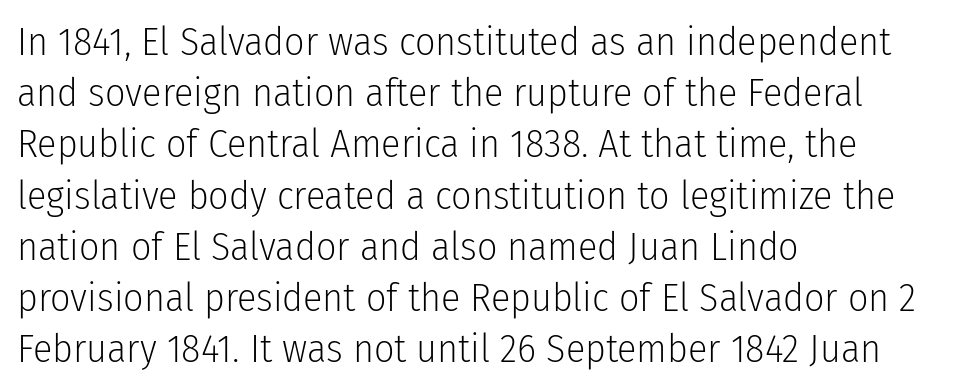
The image shows 40 px light, condensed sans-serif type, upright; set left-aligned, normal line spacing (1.28x), normal letter spacing, not underlined; low stroke contrast and a medium x-height.
